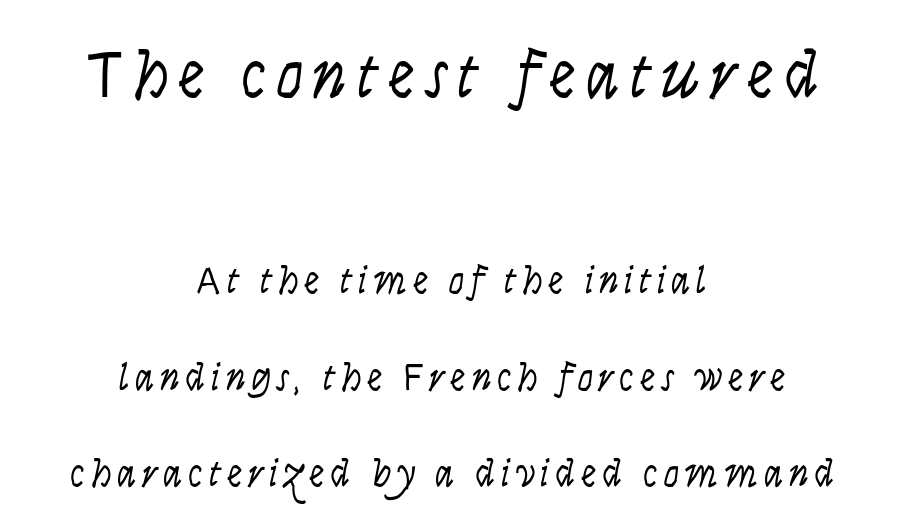
{"italic": "yes", "lean": "right", "slant_degrees": 9, "bold": "no", "weight": "light", "width": "condensed", "stroke_contrast": "low", "x_height": "large", "monospaced": "no", "underline": "no", "align": "center", "line_spacing": "loose", "line_spacing_ratio": 2.47, "larger_block": "first", "size_ratio": 1.74, "glyph_px": 68}
